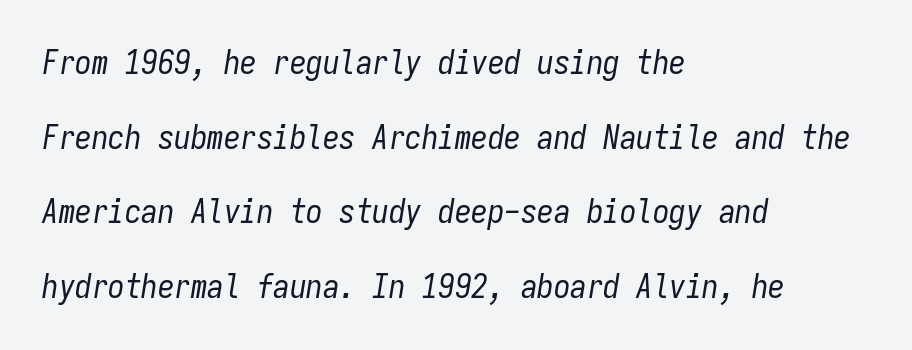
The image shows 33 px regular-weight, condensed type, italic (leaning right), monospaced; set left-aligned, loose line spacing (2.26x), normal letter spacing, not underlined; low stroke contrast and a medium x-height.
